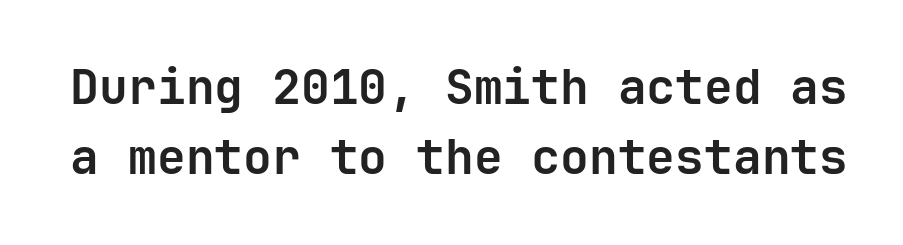
Between one letter and the next there's only the usual sliver of space. Horizontal bands of white between lines are of average thickness. Think of a typewriter: that constant character pitch is what you see here. The font is running at its bold setting.
